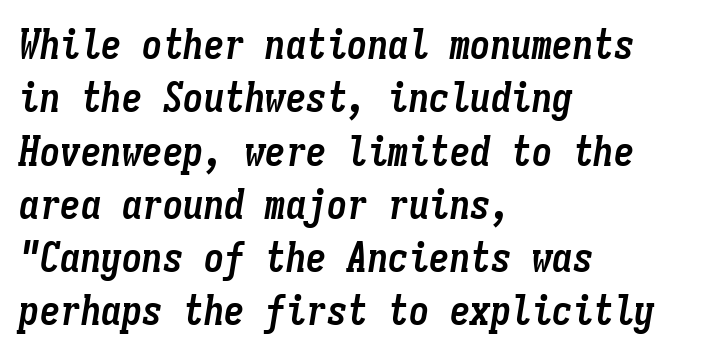
{"italic": "yes", "lean": "right", "slant_degrees": 9, "bold": "yes", "weight": "semibold", "width": "condensed", "stroke_contrast": "low", "x_height": "medium", "monospaced": "yes", "underline": "no", "align": "left", "line_spacing": "normal", "line_spacing_ratio": 1.3, "letter_spacing": "normal", "letter_spacing_em": 0.0, "glyph_px": 41}
